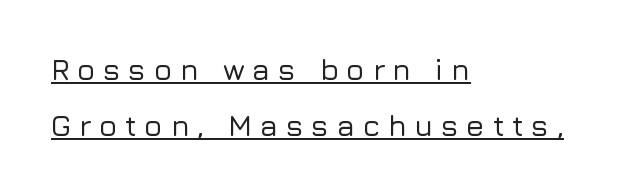
The image shows 30 px sans-serif type, upright; set left-aligned, line spacing 1.86x, unusually wide letter spacing (+0.25 em), underlined; low stroke contrast and a medium x-height.
